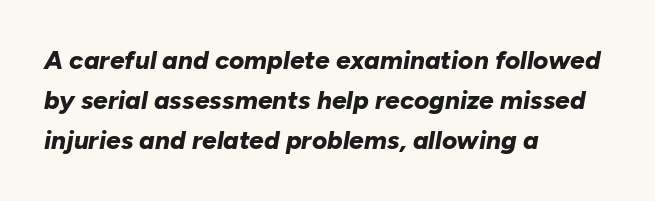
Q: Is the text bold? A: Yes.
Q: Is the text italic (slanted)? A: Yes, it leans right by about 10 degrees.
Q: Is the text underlined? A: No.
Q: How is the paragraph aligned? A: Left-aligned.
Q: Is the spacing between letters normal or unusually wide? A: Normal.
Q: Is the spacing between lines tight, normal or loose? A: Normal.
